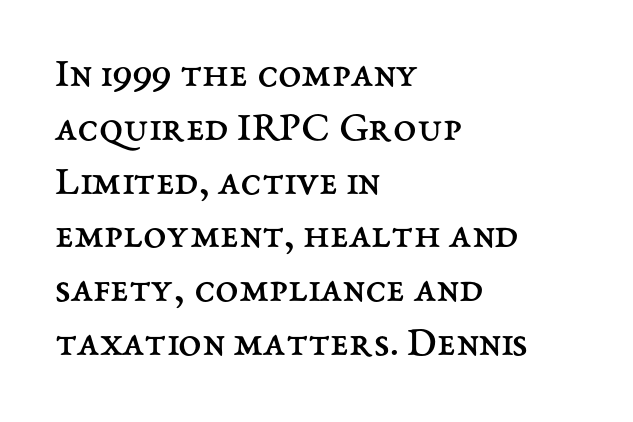
A clean baseline with only descenders dipping below it. When letters stand straight like this, we call the style roman or upright. Short and long lines alike share a common starting point at left. These lines are rendered in a variable-pitch font. These lines sit exactly where default settings would place them. No letter is thick-stroked: the sample isn't bold.
